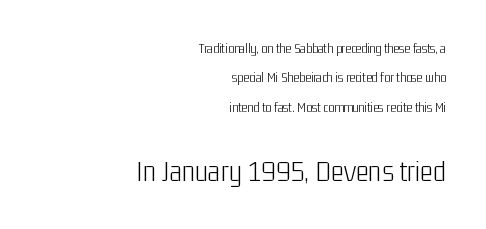
The image shows 31 px light, condensed sans-serif type, upright; set right-aligned, loose line spacing (2.1x), normal letter spacing, not underlined; the second (bottom) block is 2.21x larger; low stroke contrast and a medium x-height.
